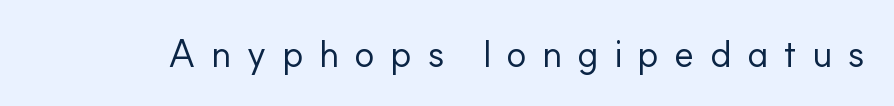
Q: Is the text bold? A: No.
Q: Is the text italic (slanted)? A: No, it is upright.
Q: Is the typeface a serif or a sans-serif typeface? A: Sans-serif.
Q: Is the text underlined? A: No.
Q: Is the spacing between letters normal or unusually wide? A: Unusually wide.
Q: Width (condensed, normal, or wide)? A: Normal.
Q: Stroke contrast? A: Low.
Q: x-height? A: Small.
Q: Monospaced? A: No.
